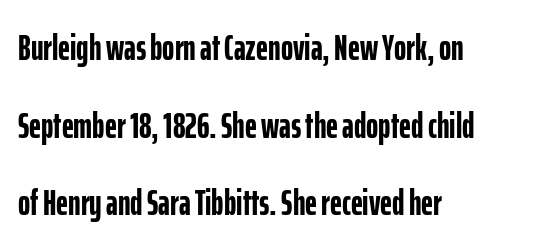
Spacing verdict: proportional, widths tailored to each character. Honestly, the rows look like they've been pulled way apart. I'd describe the lettering as bold — thick and assertive. Honestly, there is no underline to notice here at all. Nothing unusual about the tracking: characters are spaced as the font intends. A student would call this left alignment; a typographer would say flush left, rag right.
